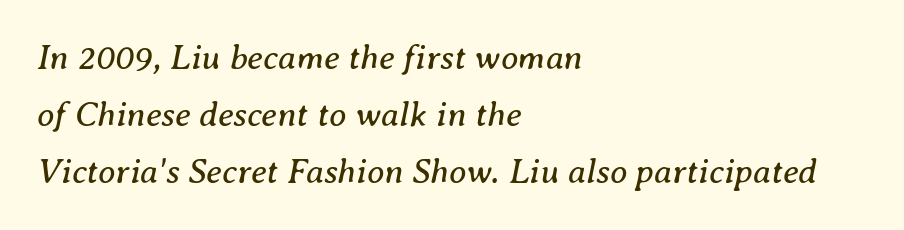
Q: Is the text bold? A: No.
Q: Is the text italic (slanted)? A: Yes, it leans right by about 8 degrees.
Q: Is the typeface a serif or a sans-serif typeface? A: Serif.
Q: Is the text underlined? A: No.
Q: How is the paragraph aligned? A: Left-aligned.
Q: Is the spacing between letters normal or unusually wide? A: Normal.
Q: Is the spacing between lines tight, normal or loose? A: Normal.
Q: Width (condensed, normal, or wide)? A: Normal.
Q: Stroke contrast? A: Medium.
Q: x-height? A: Medium.
Q: Monospaced? A: No.
